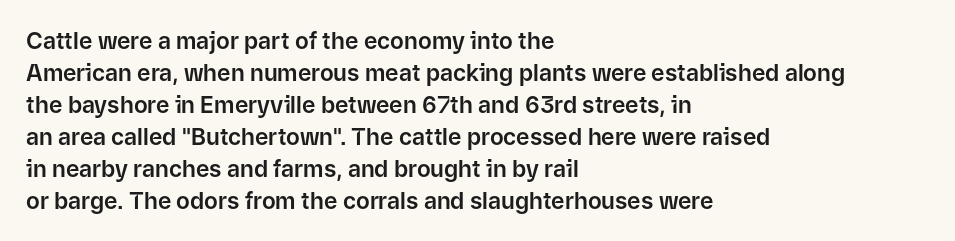
{"italic": "no", "underline": "no", "align": "left", "line_spacing": "normal", "line_spacing_ratio": 1.39, "letter_spacing": "normal", "letter_spacing_em": 0.0, "glyph_px": 23}
